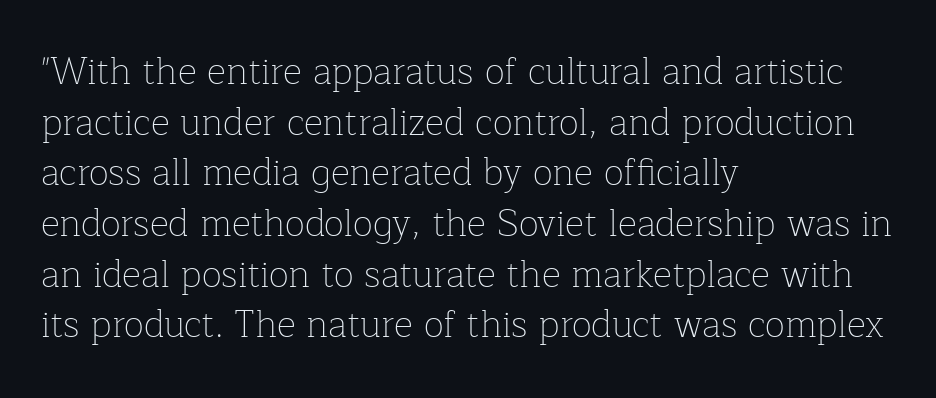
Q: Is the text bold? A: No.
Q: Is the text italic (slanted)? A: No, it is upright.
Q: Is the typeface a serif or a sans-serif typeface? A: Serif.
Q: Is the text underlined? A: No.
Q: How is the paragraph aligned? A: Left-aligned.
Q: Is the spacing between letters normal or unusually wide? A: Normal.
Q: Is the spacing between lines tight, normal or loose? A: Normal.
Q: Width (condensed, normal, or wide)? A: Normal.
Q: Stroke contrast? A: Low.
Q: x-height? A: Medium.
Q: Monospaced? A: No.
